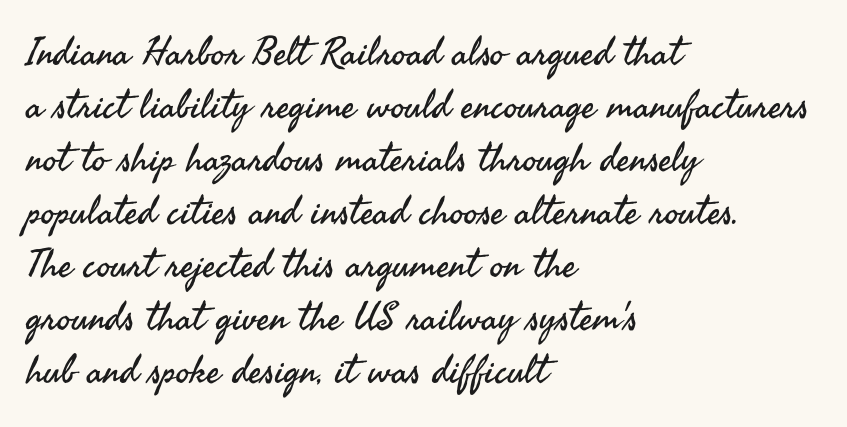
The image shows 39 px regular-weight sans-serif type; set left-aligned, normal line spacing (1.36x), normal letter spacing, not underlined; medium stroke contrast and a small x-height.
